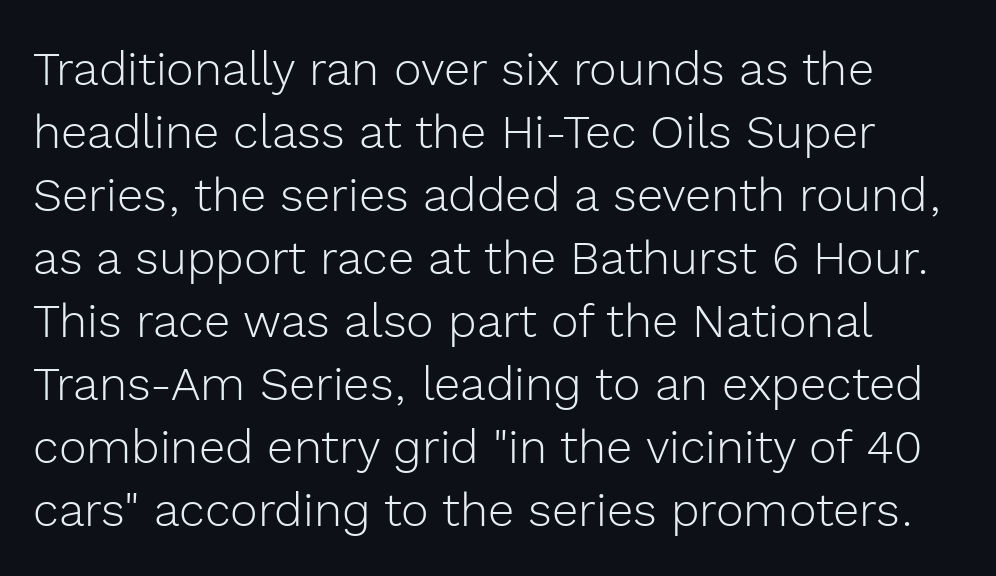
Q: Is the text bold? A: No.
Q: Is the text italic (slanted)? A: No, it is upright.
Q: Is the typeface a serif or a sans-serif typeface? A: Sans-serif.
Q: Is the text underlined? A: No.
Q: Is the spacing between letters normal or unusually wide? A: Normal.
Q: Is the spacing between lines tight, normal or loose? A: Normal.
Q: Width (condensed, normal, or wide)? A: Normal.
Q: x-height? A: Medium.
Q: Monospaced? A: No.
